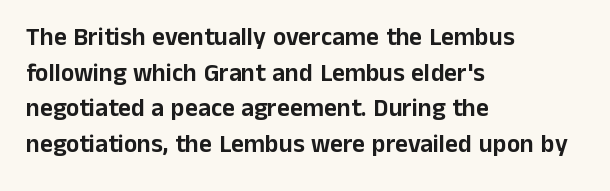
Glyph-to-glyph distance matches everyday printed text. The baseline area is clear. These lines are set flush left with a ragged right edge. Designer's note — italics off, roman on. The rendering uses a moderate line-height, typical for paragraphs.
